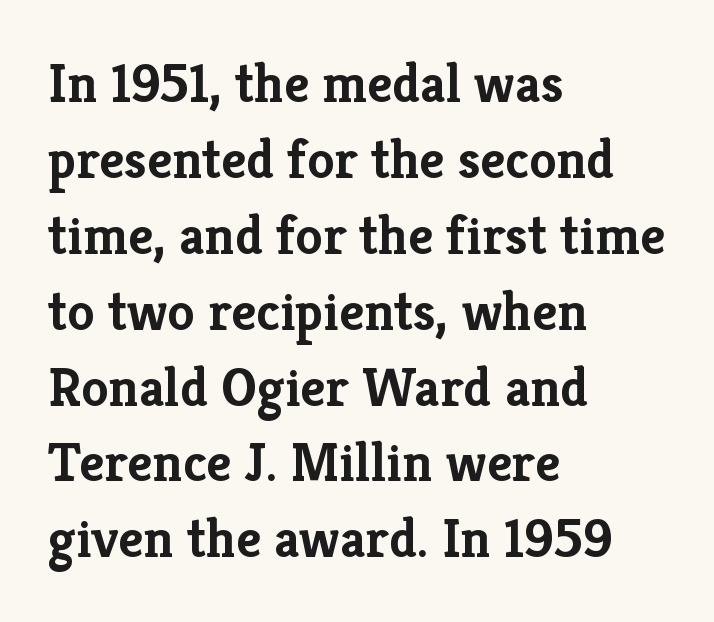
{"serif": "yes", "italic": "no", "bold": "yes", "weight": "semibold", "width": "normal", "stroke_contrast": "low", "x_height": "medium", "monospaced": "no", "underline": "no", "align": "left", "line_spacing": "normal", "line_spacing_ratio": 1.38, "letter_spacing": "normal", "letter_spacing_em": 0.0, "glyph_px": 55}
